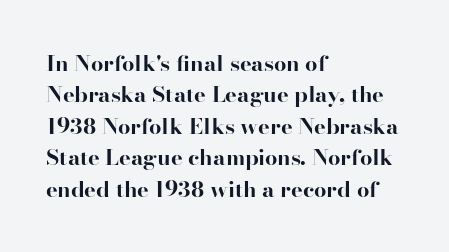
The vertical gap from one line to the next is medium. Bold? Absolutely — the strokes are thick and heavy. Plain, unruled lines of type. The ragged edge is on the right, which tells us the setting is flush left.
